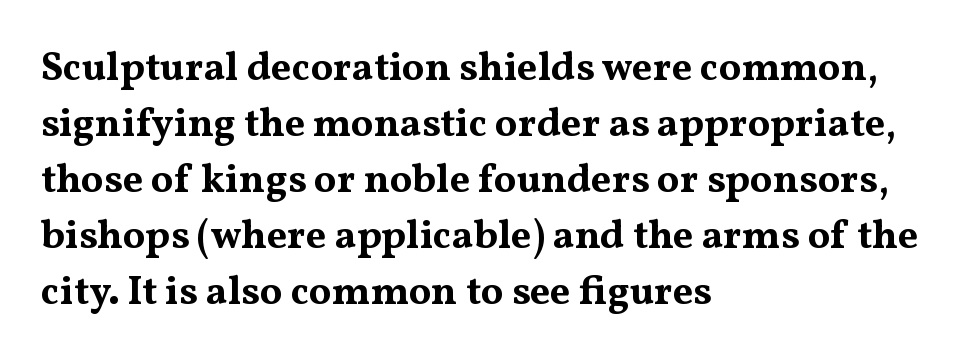
The image shows 40 px bold, wide serif type, upright; set left-aligned, normal line spacing (1.4x), normal letter spacing, not underlined; medium stroke contrast and a medium x-height.
